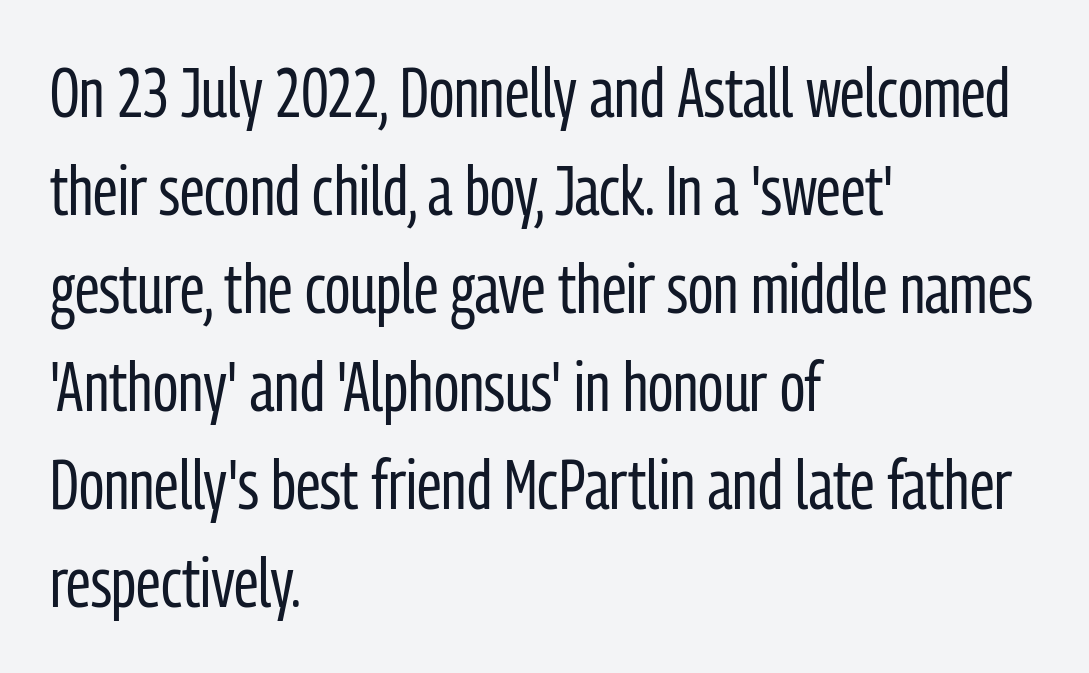
Style check: upright. The foot of each line stays bare and open. The characters display no serif detailing; their extremities are plain. Students, observe: this is what conventionally led text looks like.
